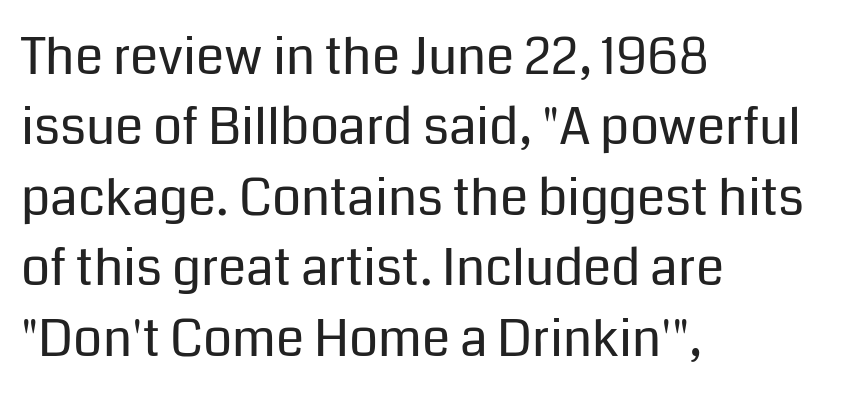
Q: Is the text bold? A: No.
Q: Is the text italic (slanted)? A: No, it is upright.
Q: Is the typeface a serif or a sans-serif typeface? A: Sans-serif.
Q: Is the text underlined? A: No.
Q: How is the paragraph aligned? A: Left-aligned.
Q: Is the spacing between letters normal or unusually wide? A: Normal.
Q: Is the spacing between lines tight, normal or loose? A: Normal.
Q: Width (condensed, normal, or wide)? A: Normal.
Q: Stroke contrast? A: Low.
Q: x-height? A: Medium.
Q: Monospaced? A: No.
